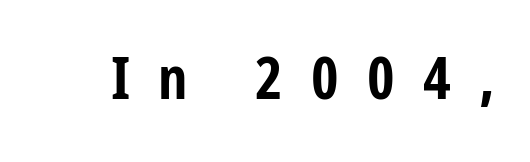
Letters rest on an invisible, unmarked baseline. This sample has the flowing, uneven cadence of proportional lettering. You can tell it's not italic because the verticals are truly vertical. What stands out about the letter spacing? Its width — letters are far apart.
